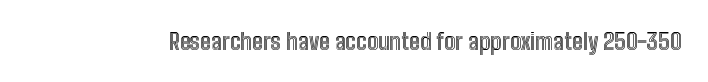
Q: Is the text italic (slanted)? A: No, it is upright.
Q: Is the text underlined? A: No.
Q: Is the spacing between letters normal or unusually wide? A: Normal.
